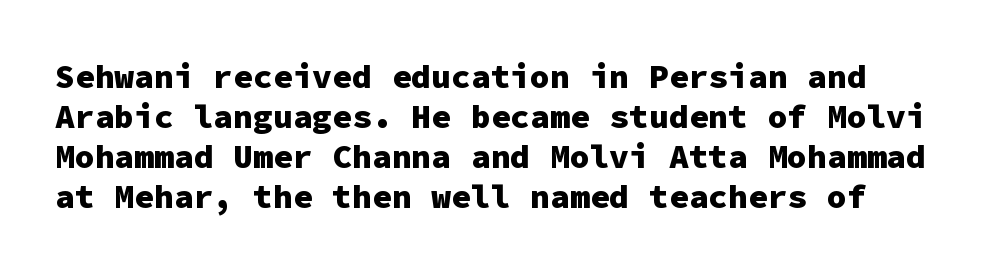
Q: Is the text bold? A: Yes.
Q: Is the text italic (slanted)? A: No, it is upright.
Q: Is the typeface a serif or a sans-serif typeface? A: Sans-serif.
Q: Is the text underlined? A: No.
Q: Is the spacing between letters normal or unusually wide? A: Normal.
Q: Width (condensed, normal, or wide)? A: Normal.
Q: Stroke contrast? A: Low.
Q: x-height? A: Medium.
Q: Monospaced? A: Yes.
